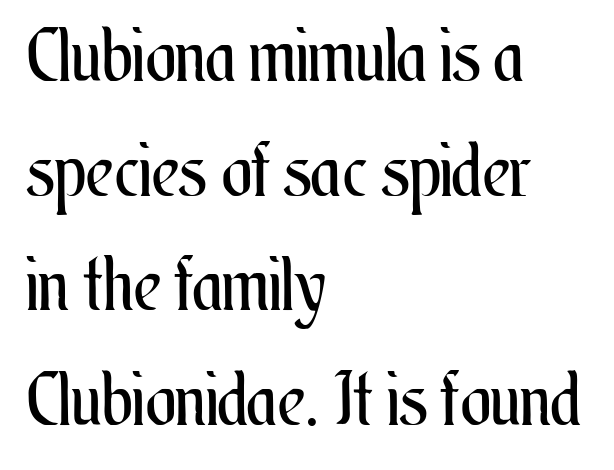
The passage shown is typed in a proportional face where columns would drift. If you measured baseline to baseline, you'd find a middling distance. This sample is left-justified, so line endings fall wherever the words run out. This sample uses an upright cut, with every glyph sitting square on the baseline. No heavy texture on the line: the type isn't bold. A bare baseline throughout the passage.
